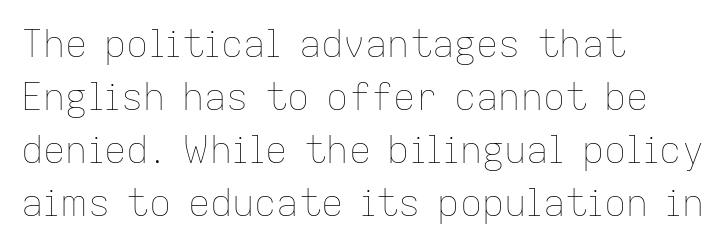
Between one letter and the next there's only the usual sliver of space. This is not heavy type; no bold has been used. All the whitespace from short lines collects on the right. Normally led — the rows are evenly, conventionally spaced. The letters stand upright; this is a roman face. The words here are not underlined.
